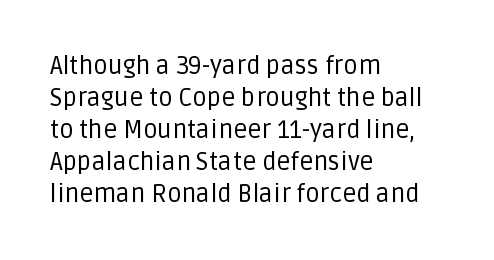
The image shows 25 px text type, upright; set left-aligned, normal line spacing (1.28x), normal letter spacing, not underlined.
